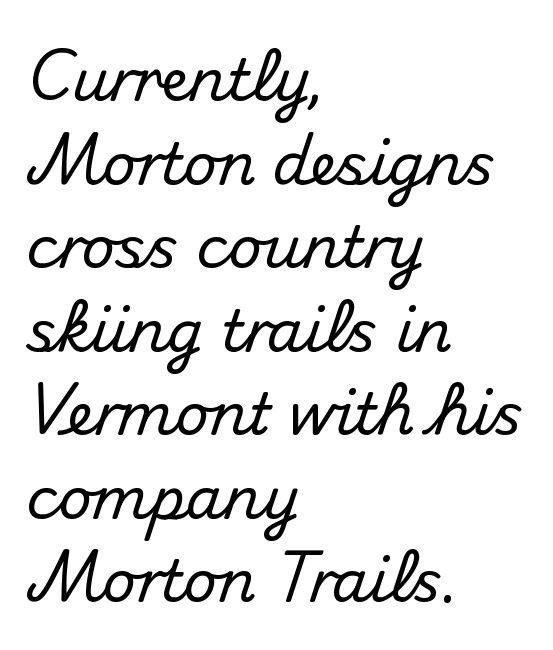
Horizontal alignment here is leftward, the default for most running prose. One glance says typical: line gaps are just what's usual. Letters rest on an invisible, unmarked baseline. The rendering uses natural spacing where letterforms have individual widths. Default kerning and tracking; the words read as compact shapes.
